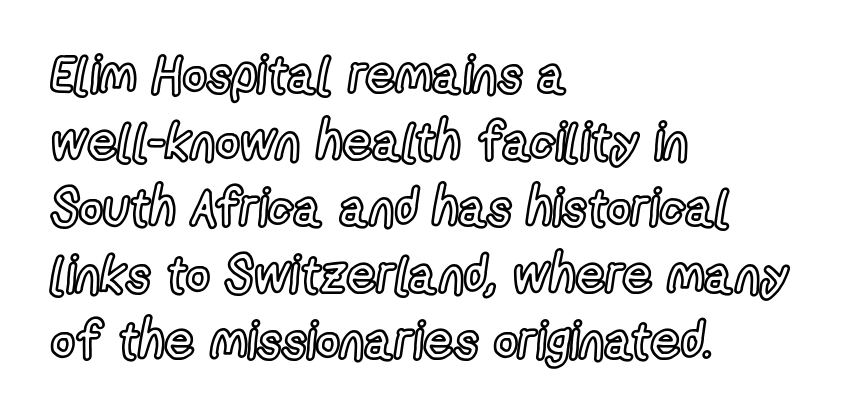
The image shows 52 px condensed type; set left-aligned, normal line spacing (1.28x), normal letter spacing, not underlined; a medium x-height.
